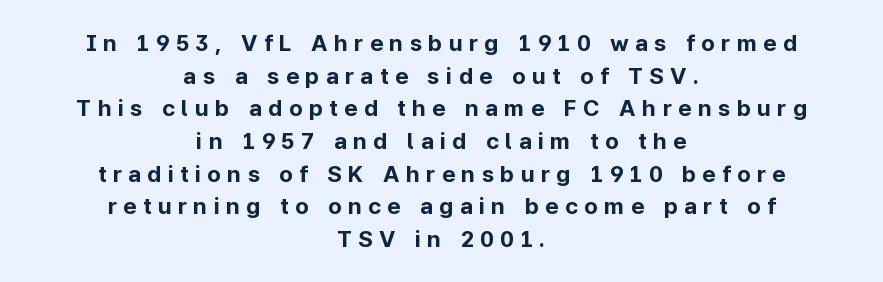
Q: Is the text bold? A: Yes.
Q: Is the text italic (slanted)? A: No, it is upright.
Q: Is the text underlined? A: No.
Q: How is the paragraph aligned? A: Centered.
Q: Is the spacing between letters normal or unusually wide? A: Unusually wide.
Q: Is the spacing between lines tight, normal or loose? A: Normal.
